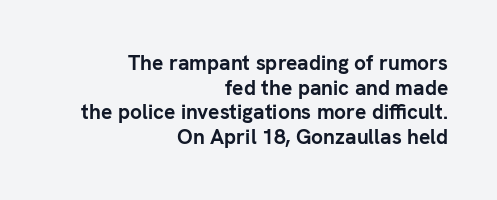
{"italic": "no", "bold": "yes", "underline": "no", "align": "right", "line_spacing_ratio": 1.17, "letter_spacing": "normal", "letter_spacing_em": 0.0, "glyph_px": 21}
